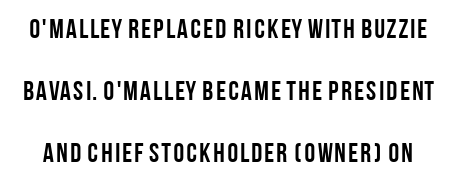
Nope, not italic — everything's standing straight. Rows of type keep a wide berth in the vertical direction. Weight check: bold — yes, fully. Clear beneath every line of the passage.
